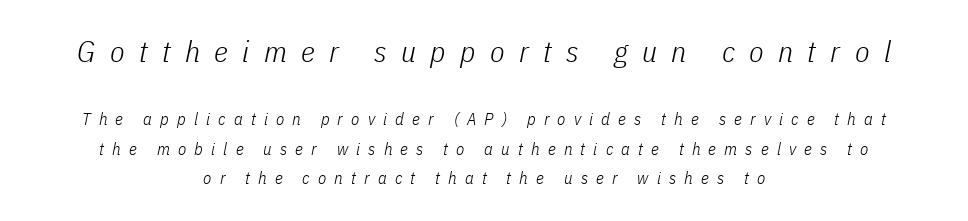
The image shows 30 px light, condensed type, italic (leaning right); set centered, line spacing 1.74x, unusually wide letter spacing (+0.48 em), not underlined; the first (top) block is 1.76x larger; low stroke contrast and a medium x-height.
